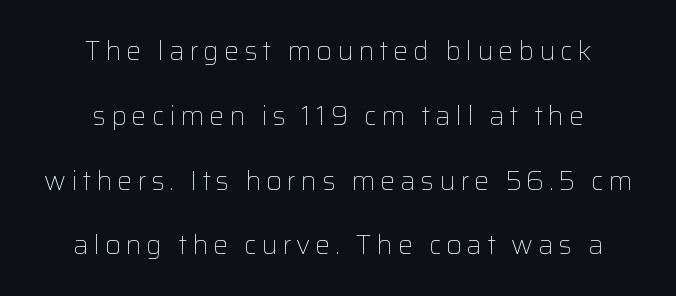
Q: Is the text bold? A: No.
Q: Is the text italic (slanted)? A: No, it is upright.
Q: Is the text underlined? A: No.
Q: How is the paragraph aligned? A: Centered.
Q: Is the spacing between lines tight, normal or loose? A: Loose.
